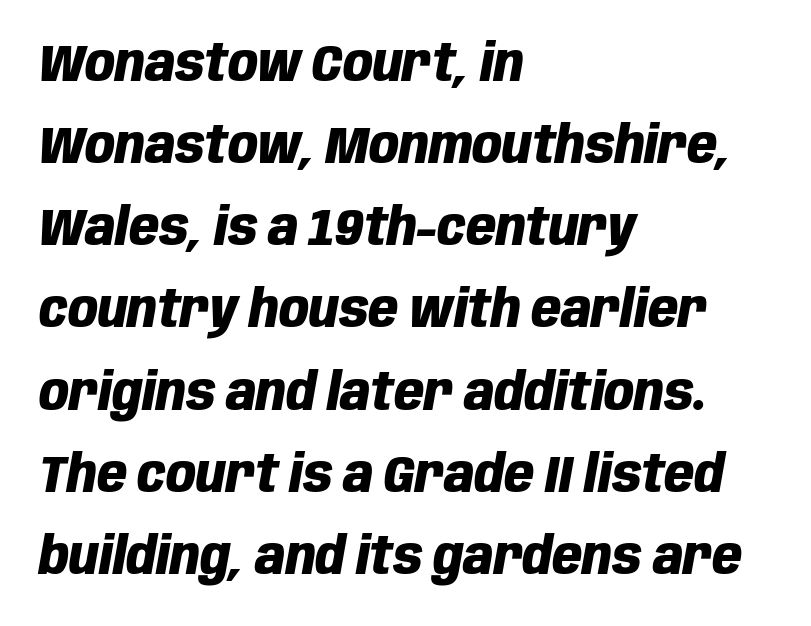
{"italic": "yes", "lean": "right", "slant_degrees": 10, "bold": "yes", "weight": "heavy", "width": "condensed", "stroke_contrast": "low", "x_height": "large", "monospaced": "no", "underline": "no", "align": "left", "line_spacing": "normal", "line_spacing_ratio": 1.58, "letter_spacing": "normal", "letter_spacing_em": 0.0, "glyph_px": 52}
